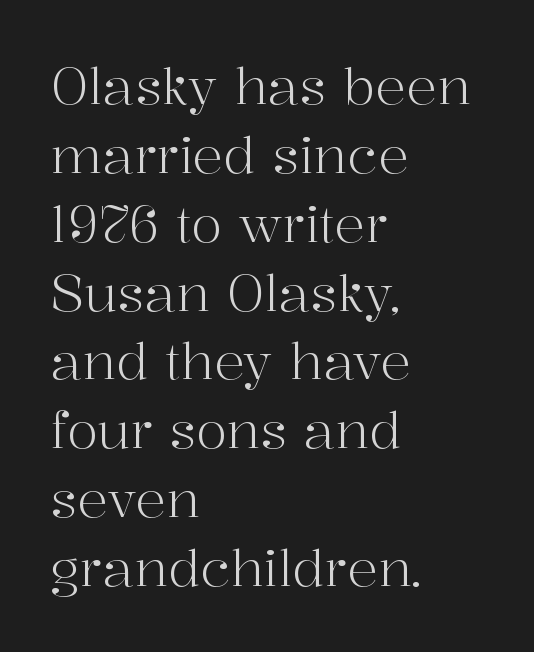
The image shows 51 px light serif type, upright; set left-aligned, normal line spacing (1.35x), normal letter spacing, not underlined; high stroke contrast and a medium x-height.
